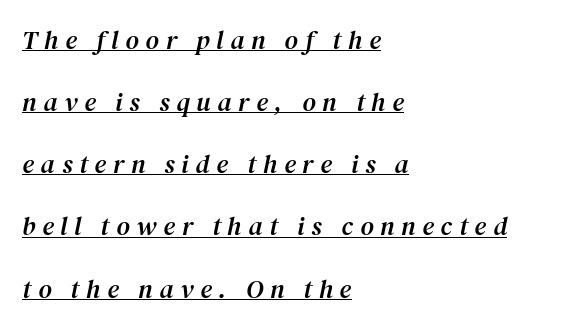
Line spacing here is loose. Underlining? Definitely there. Between one letter and the next there's a generous, obvious gap. The compositor pushed each line to the left boundary. Observe the lean: these are italic letterforms.
